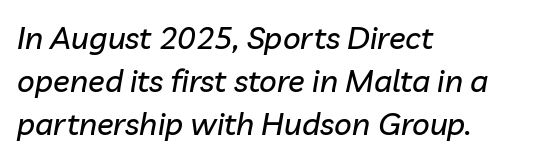
The letters advance in unequal steps, a hallmark of proportional type. Nobody drew a line under any word here. Students, observe: this is what conventionally led text looks like. Observe the ordinary spacing: letters are neighbours, not strangers. These lines are set flush left with a ragged right edge.
